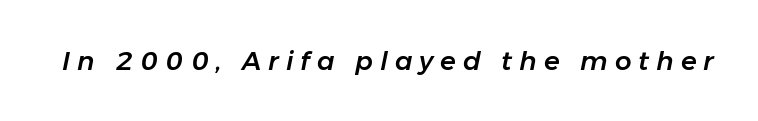
{"italic": "yes", "lean": "right", "slant_degrees": 11, "underline": "no", "letter_spacing": "wide", "letter_spacing_em": 0.27, "glyph_px": 26}
